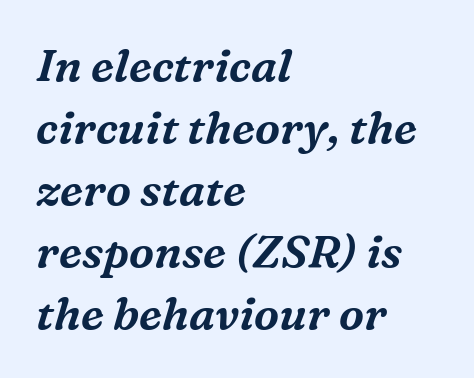
The baseline area is clear. The leading is moderate, giving the passage an even texture. The setting favours the left margin, as ordinary paragraphs usually do. Character widths vary here, with narrow letters taking less room than wide ones. Serif or sans? Serif — the stroke terminals have little feet.
